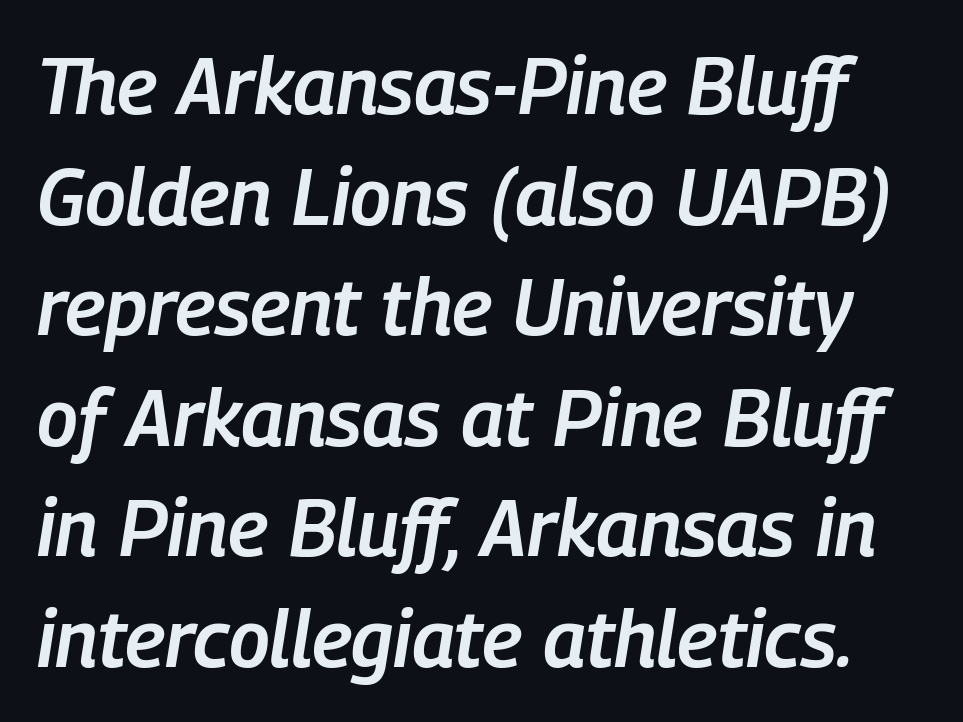
{"italic": "yes", "lean": "right", "slant_degrees": 9, "bold": "semi", "weight": "semibold", "width": "condensed", "stroke_contrast": "low", "x_height": "medium", "monospaced": "no", "underline": "no", "line_spacing": "normal", "line_spacing_ratio": 1.4, "letter_spacing": "normal", "letter_spacing_em": 0.0, "glyph_px": 79}
